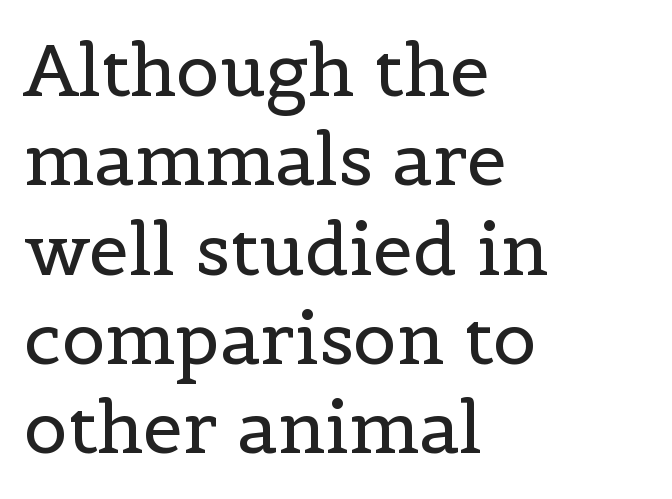
Q: Is the text bold? A: No.
Q: Is the text italic (slanted)? A: No, it is upright.
Q: Is the typeface a serif or a sans-serif typeface? A: Serif.
Q: Is the text underlined? A: No.
Q: How is the paragraph aligned? A: Left-aligned.
Q: Is the spacing between letters normal or unusually wide? A: Normal.
Q: Width (condensed, normal, or wide)? A: Normal.
Q: x-height? A: Medium.
Q: Monospaced? A: No.
